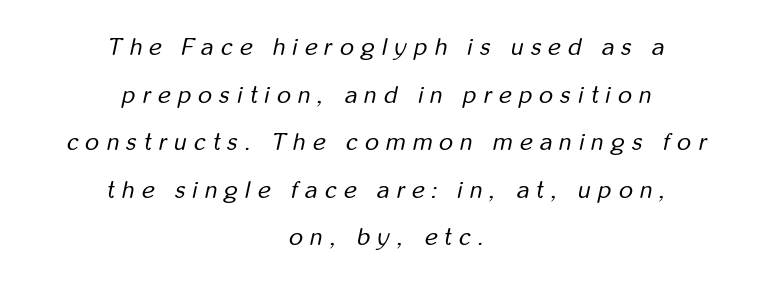
Q: Is the text bold? A: No.
Q: Is the text italic (slanted)? A: Yes, it leans right by about 12 degrees.
Q: Is the text underlined? A: No.
Q: How is the paragraph aligned? A: Centered.
Q: Is the spacing between letters normal or unusually wide? A: Unusually wide.
Q: Is the spacing between lines tight, normal or loose? A: Loose.
